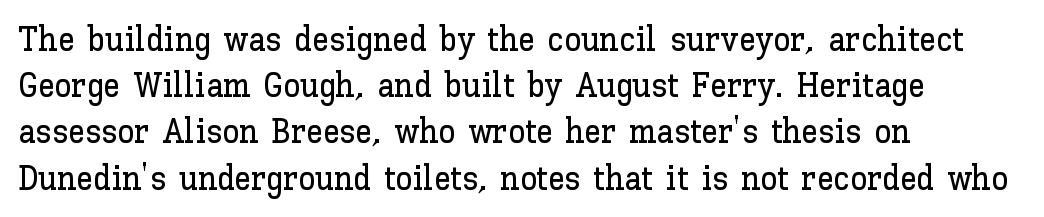
The image shows 34 px text type, upright; set left-aligned, normal line spacing (1.36x), normal letter spacing, not underlined; low stroke contrast and a medium x-height.
